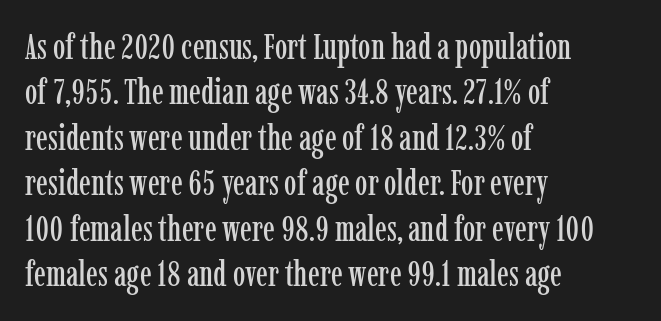
{"serif": "yes", "italic": "no", "width": "condensed", "stroke_contrast": "low", "x_height": "medium", "monospaced": "no", "underline": "no", "align": "left", "line_spacing": "normal", "line_spacing_ratio": 1.3, "letter_spacing": "normal", "letter_spacing_em": 0.0, "glyph_px": 35}
